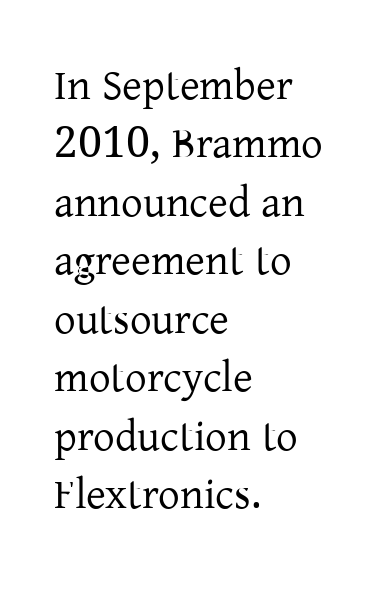
No extra ink here — the face is not bold. The passage shown has conventional tracking throughout. Each row of text sits above clean, open space. These lines stack with their left ends in a neat column. Summary of vertical rhythm: regular, with standard interline spacing.
